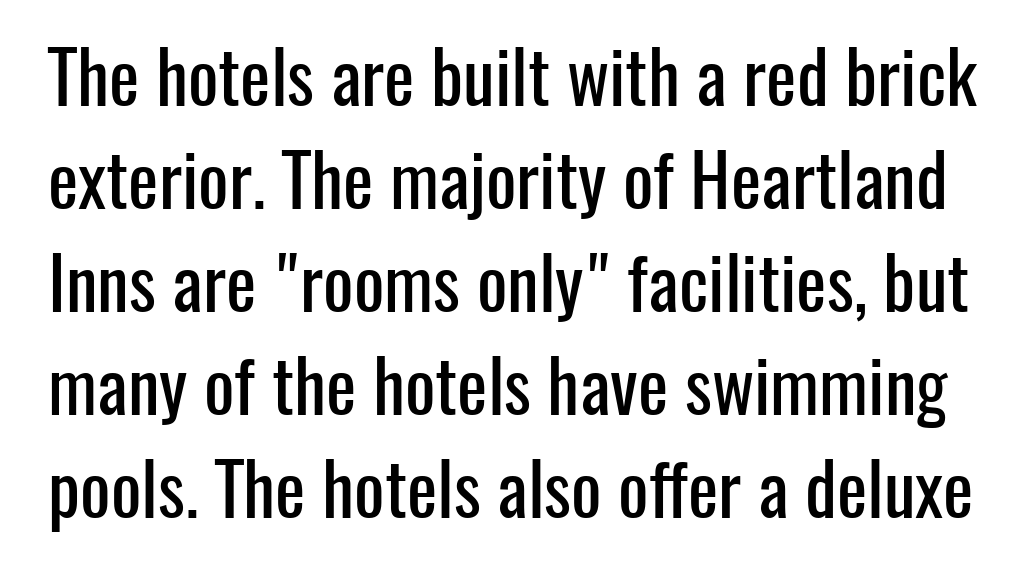
The image shows 72 px condensed sans-serif type, upright; set normal line spacing (1.43x), normal letter spacing, not underlined; low stroke contrast and a medium x-height.
